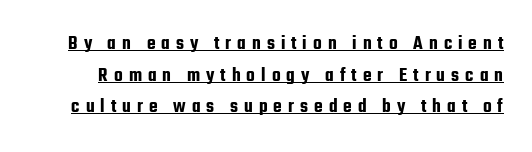
This is the regular roman posture of the typeface. How would I describe the line gaps? Plain and ordinary. The type is letterspaced generously, with wide tracking. This rendering features underlined lettering.
